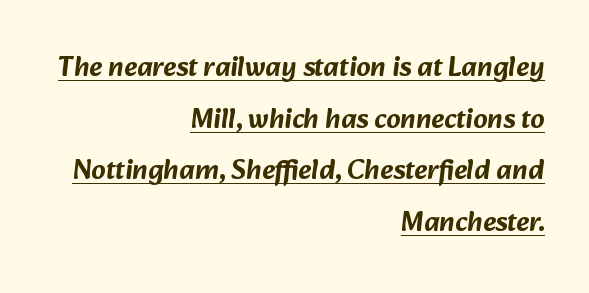
Q: Is the typeface a serif or a sans-serif typeface? A: Sans-serif.
Q: Is the text underlined? A: Yes.
Q: How is the paragraph aligned? A: Right-aligned.
Q: Is the spacing between letters normal or unusually wide? A: Normal.
Q: Width (condensed, normal, or wide)? A: Normal.
Q: Stroke contrast? A: Low.
Q: x-height? A: Medium.
Q: Monospaced? A: No.
